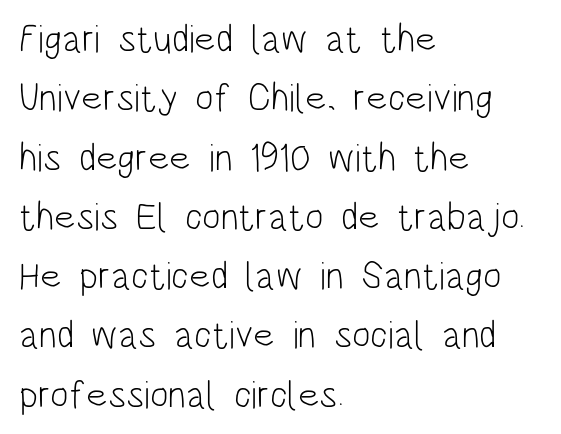
The image shows 39 px light, condensed sans-serif type, upright; set left-aligned, normal line spacing (1.52x), normal letter spacing, not underlined; low stroke contrast and a large x-height.
